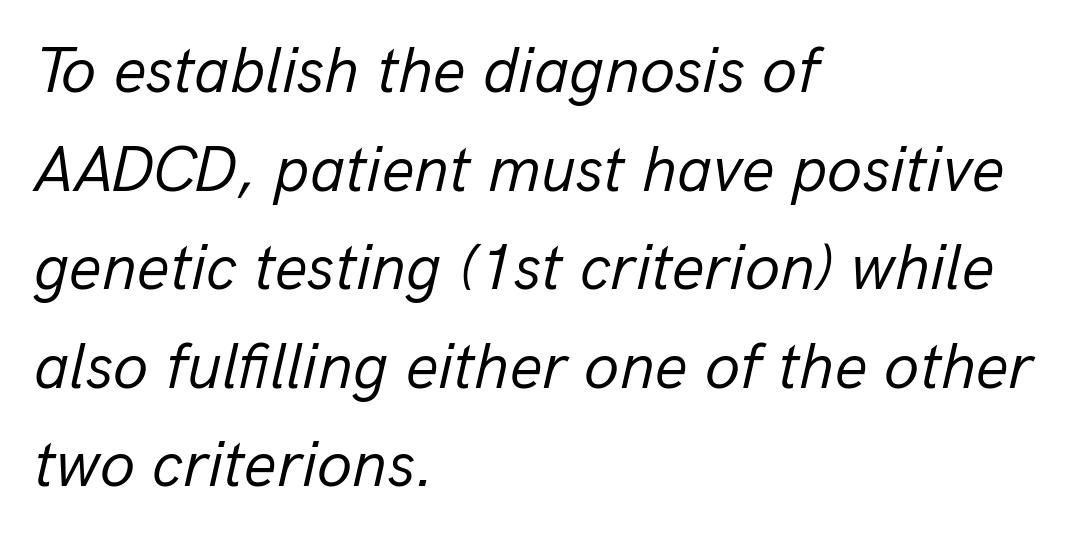
The image shows 64 px regular-weight type, italic (leaning right); set left-aligned, normal line spacing (1.54x), normal letter spacing, not underlined; low stroke contrast and a medium x-height.
